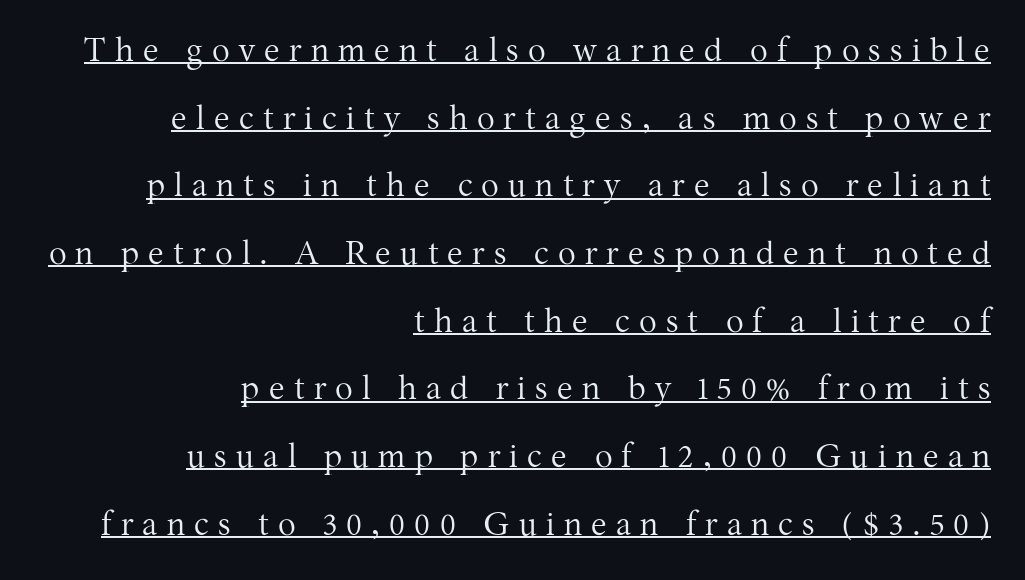
{"serif": "yes", "italic": "no", "bold": "no", "weight": "regular", "width": "normal", "stroke_contrast": "medium", "x_height": "medium", "monospaced": "no", "underline": "yes", "align": "right", "line_spacing": "loose", "line_spacing_ratio": 2.05, "letter_spacing": "wide", "letter_spacing_em": 0.28, "glyph_px": 33}
